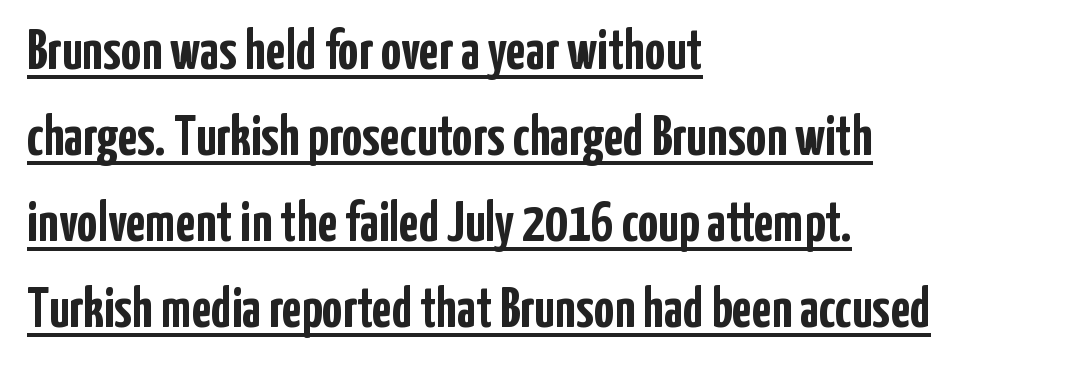
The image shows 57 px semibold, condensed sans-serif type, upright; set left-aligned, normal line spacing (1.51x), normal letter spacing, underlined; low stroke contrast and a medium x-height.
